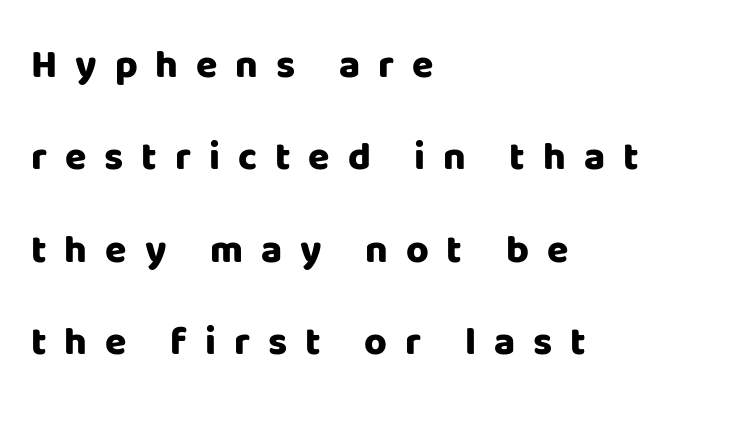
The passage is arranged the way most books set body copy — flush left. Quick note: not italic, upright. Examine the stroke ends and you'll find no serifs. This is heavy type, rendered in bold.
